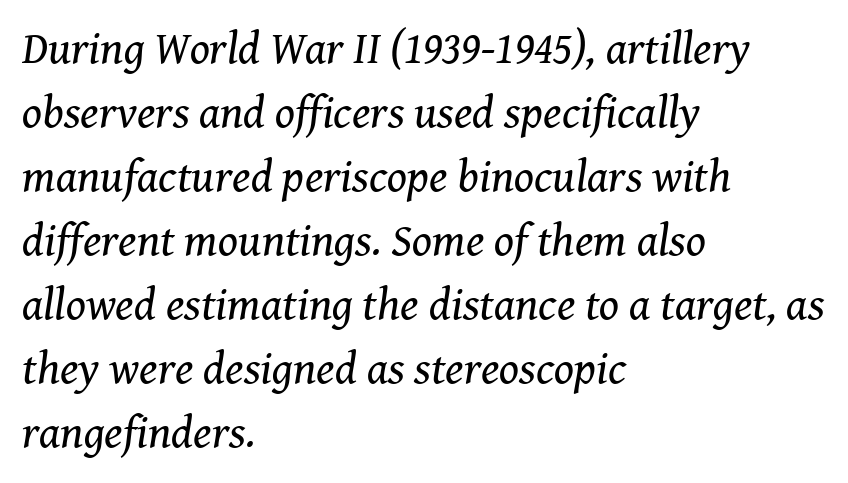
{"serif": "yes", "italic": "yes", "lean": "right", "slant_degrees": 8, "bold": "no", "weight": "regular", "width": "normal", "stroke_contrast": "medium", "x_height": "medium", "monospaced": "no", "underline": "no", "align": "left", "line_spacing": "normal", "line_spacing_ratio": 1.39, "letter_spacing": "normal", "letter_spacing_em": 0.0, "glyph_px": 46}
